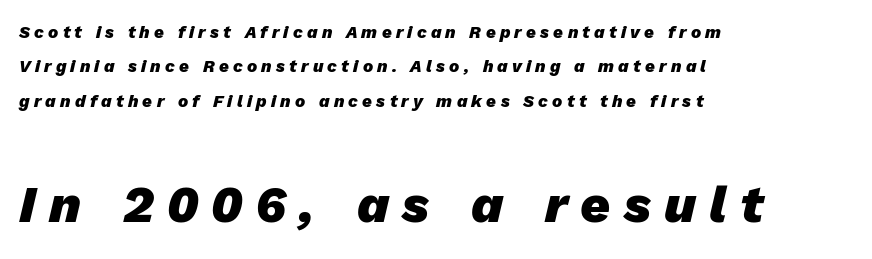
Q: Is the text bold? A: Yes.
Q: Is the text italic (slanted)? A: Yes, it leans right by about 13 degrees.
Q: Is the text underlined? A: No.
Q: How is the paragraph aligned? A: Left-aligned.
Q: Is the spacing between letters normal or unusually wide? A: Unusually wide.
Q: Is the spacing between lines tight, normal or loose? A: Loose.
Q: Which block of text is set in a larger size, the first (top) or the second (bottom)? A: The second (bottom) one.
Q: Width (condensed, normal, or wide)? A: Normal.
Q: Stroke contrast? A: Low.
Q: x-height? A: Medium.
Q: Monospaced? A: No.
